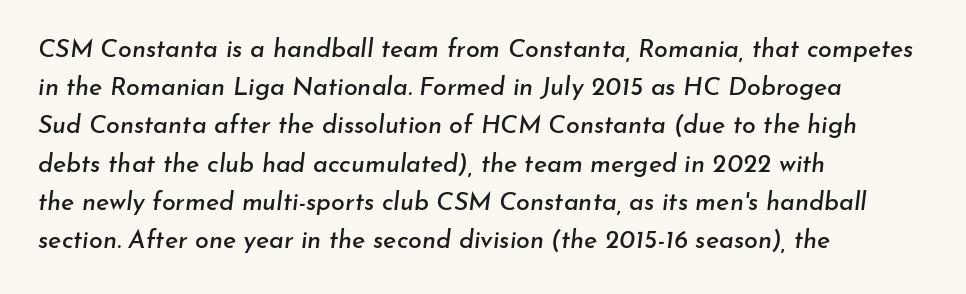
{"italic": "yes", "lean": "right", "slant_degrees": 7, "underline": "no", "align": "left", "line_spacing": "normal", "line_spacing_ratio": 1.53, "letter_spacing": "normal", "letter_spacing_em": 0.0, "glyph_px": 25}
